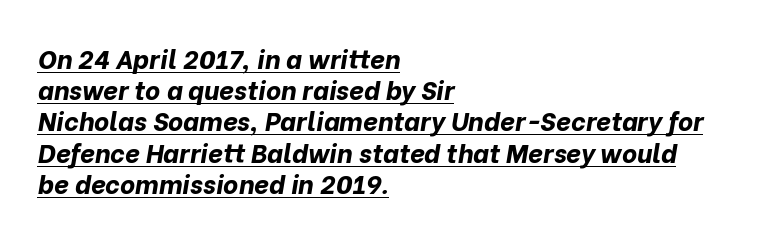
Q: Is the text bold? A: Yes.
Q: Is the text italic (slanted)? A: Yes, it leans right by about 10 degrees.
Q: Is the text underlined? A: Yes.
Q: How is the paragraph aligned? A: Left-aligned.
Q: Is the spacing between letters normal or unusually wide? A: Normal.
